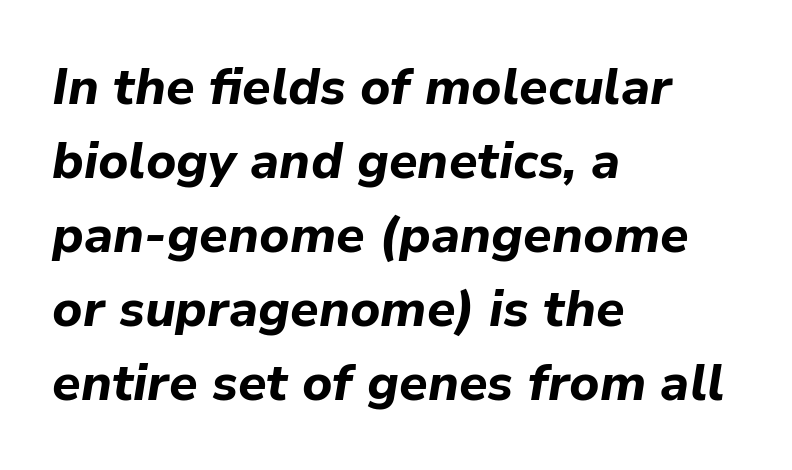
This sample has the flowing, uneven cadence of proportional lettering. Line starts are locked; line ends wander. Every letter is thick-stroked: bold, no question. Letter spacing: default. Vertical spacing — default.
